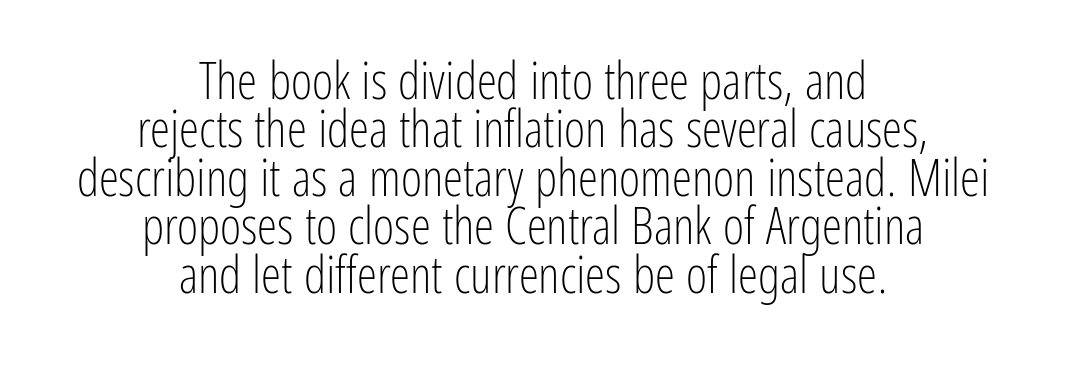
These lines are centered, leaving both edges ragged. Rendered with straight, roman letterforms. On a weight scale, this lands at 450 or below. Interline gaps are noticeably narrow in this sample.
